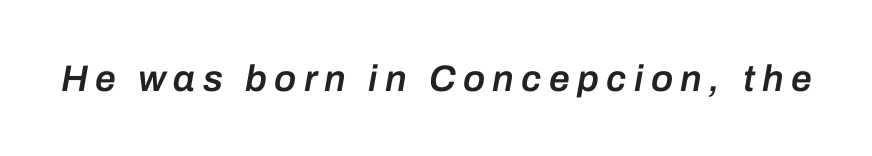
The rendering uses natural spacing where letterforms have individual widths. The tracking reads as deliberately expanded to a designer's eye. The specimen omits any rule beneath the text block's lines. Notice how the stems are inclined rather than vertical — that's the hallmark of italics. In terms of weight, the rendering is demibold, just under bold.
